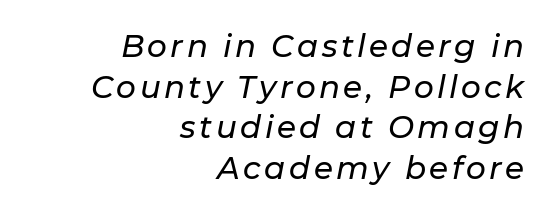
The image shows 31 px text type, italic (leaning right); set right-aligned, normal line spacing (1.31x), not underlined; low stroke contrast and a medium x-height.
